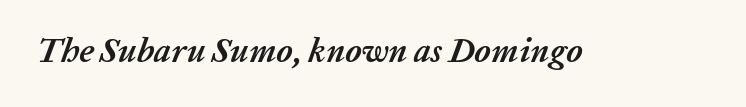
Q: Is the text bold? A: Yes.
Q: Is the text italic (slanted)? A: Yes, it leans right by about 20 degrees.
Q: Is the text underlined? A: No.
Q: Is the spacing between letters normal or unusually wide? A: Normal.
Q: Width (condensed, normal, or wide)? A: Normal.
Q: Stroke contrast? A: Low.
Q: x-height? A: Medium.
Q: Monospaced? A: No.
